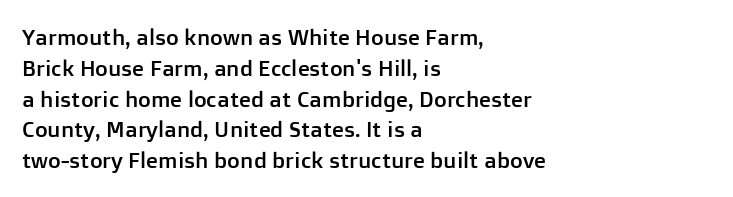
Q: Is the text italic (slanted)? A: No, it is upright.
Q: Is the text underlined? A: No.
Q: How is the paragraph aligned? A: Left-aligned.
Q: Is the spacing between letters normal or unusually wide? A: Normal.
Q: Is the spacing between lines tight, normal or loose? A: Normal.
